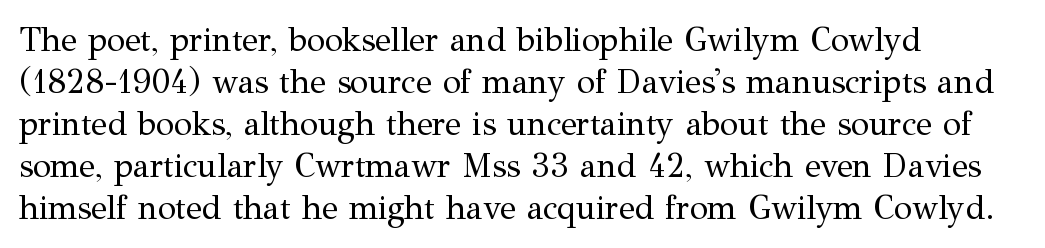
Q: Is the text bold? A: No.
Q: Is the text italic (slanted)? A: No, it is upright.
Q: Is the typeface a serif or a sans-serif typeface? A: Serif.
Q: Is the text underlined? A: No.
Q: How is the paragraph aligned? A: Left-aligned.
Q: Is the spacing between letters normal or unusually wide? A: Normal.
Q: Is the spacing between lines tight, normal or loose? A: Normal.
Q: Width (condensed, normal, or wide)? A: Normal.
Q: Stroke contrast? A: Medium.
Q: x-height? A: Medium.
Q: Monospaced? A: No.
